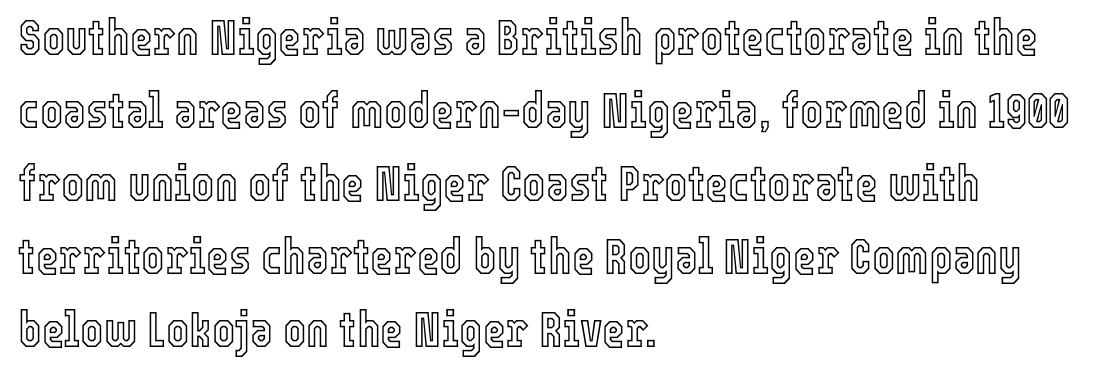
The image shows 49 px condensed type, upright; set left-aligned, normal line spacing (1.49x), normal letter spacing, not underlined; a medium x-height.
